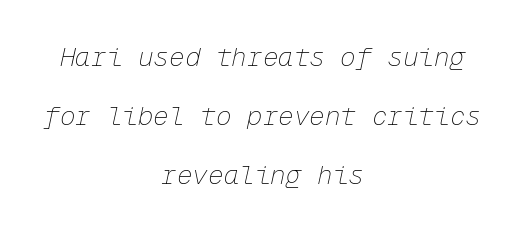
{"italic": "yes", "lean": "right", "slant_degrees": 12, "bold": "no", "underline": "no", "align": "center", "line_spacing": "loose", "line_spacing_ratio": 2.27, "letter_spacing": "normal", "letter_spacing_em": 0.0, "glyph_px": 26}
